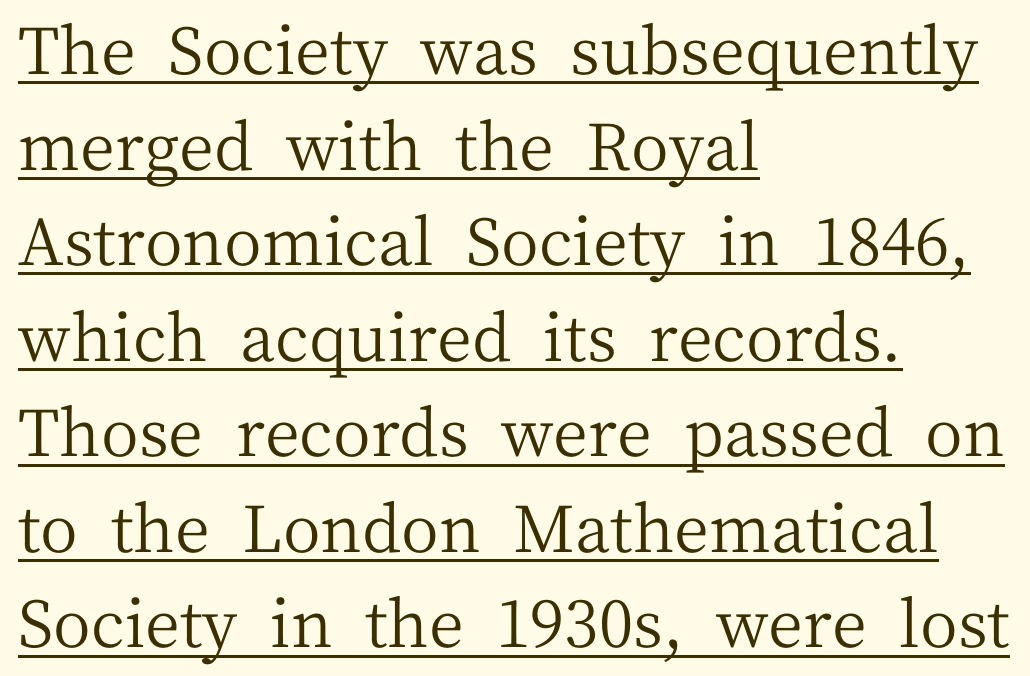
Compared with typical body copy, the letter spacing here is the same. This sample carries an underscore along the baseline area. The characters display serif detailing at their extremities. The lines in this sample share a left origin and differ only in where they stop. Unbolded letterforms with no extra heft.
